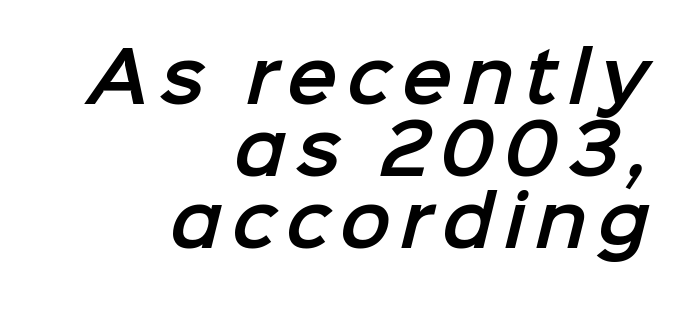
Q: Is the typeface a serif or a sans-serif typeface? A: Sans-serif.
Q: Is the text underlined? A: No.
Q: How is the paragraph aligned? A: Right-aligned.
Q: Is the spacing between lines tight, normal or loose? A: Tight.
Q: Width (condensed, normal, or wide)? A: Normal.
Q: Stroke contrast? A: Low.
Q: x-height? A: Medium.
Q: Monospaced? A: No.
